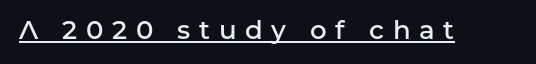
{"italic": "no", "bold": "semi", "underline": "yes", "letter_spacing": "wide", "letter_spacing_em": 0.33, "glyph_px": 26}
